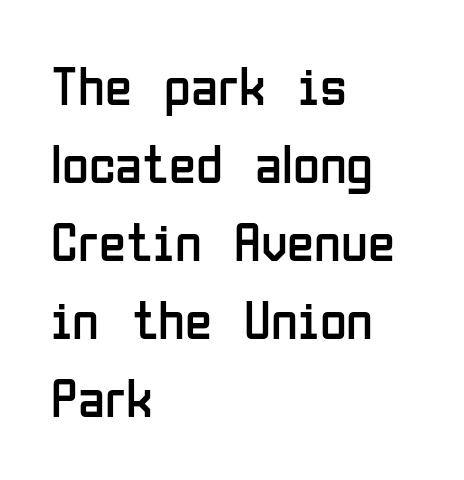
The image shows 55 px regular-weight, condensed sans-serif type, upright; set left-aligned, normal line spacing (1.42x), normal letter spacing, not underlined; low stroke contrast and a medium x-height.
